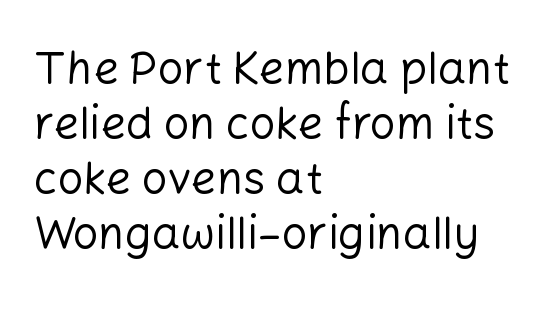
Q: Is the text bold? A: No.
Q: Is the text italic (slanted)? A: No, it is upright.
Q: Is the typeface a serif or a sans-serif typeface? A: Sans-serif.
Q: Is the text underlined? A: No.
Q: How is the paragraph aligned? A: Left-aligned.
Q: Is the spacing between letters normal or unusually wide? A: Normal.
Q: Width (condensed, normal, or wide)? A: Normal.
Q: Stroke contrast? A: Low.
Q: x-height? A: Medium.
Q: Monospaced? A: No.
